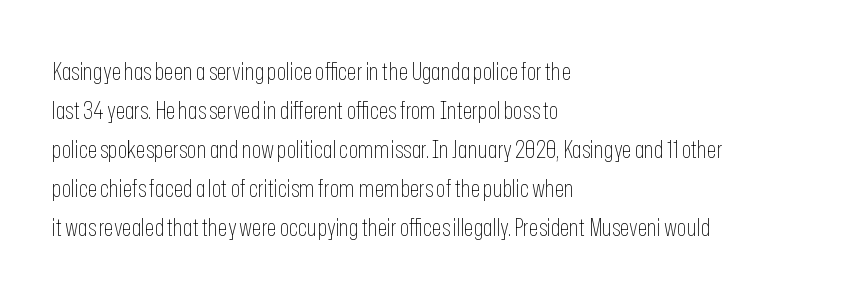
The image shows 25 px text type, upright; set left-aligned, normal line spacing (1.56x), normal letter spacing, not underlined.
